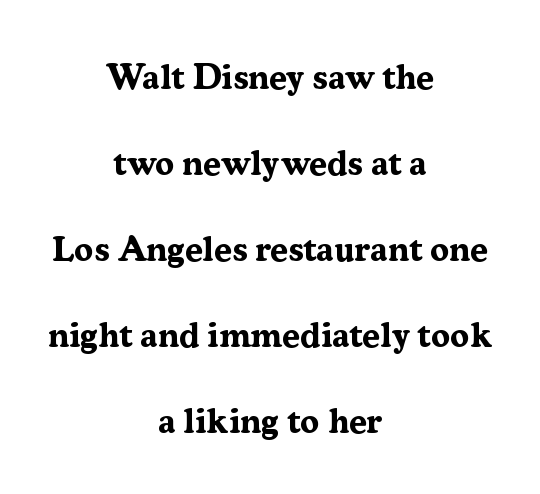
Q: Is the text bold? A: Yes.
Q: Is the text italic (slanted)? A: No, it is upright.
Q: Is the typeface a serif or a sans-serif typeface? A: Serif.
Q: Is the text underlined? A: No.
Q: How is the paragraph aligned? A: Centered.
Q: Is the spacing between letters normal or unusually wide? A: Normal.
Q: Is the spacing between lines tight, normal or loose? A: Loose.
Q: Width (condensed, normal, or wide)? A: Normal.
Q: Stroke contrast? A: Medium.
Q: x-height? A: Medium.
Q: Monospaced? A: No.
